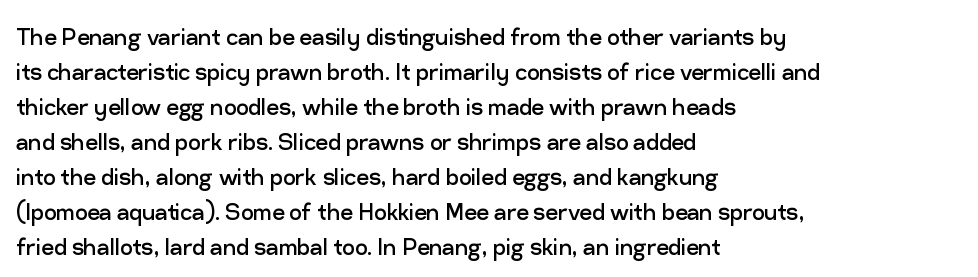
The image shows 28 px regular-weight sans-serif type, upright; set left-aligned, normal line spacing (1.25x), normal letter spacing, not underlined; low stroke contrast and a medium x-height.
